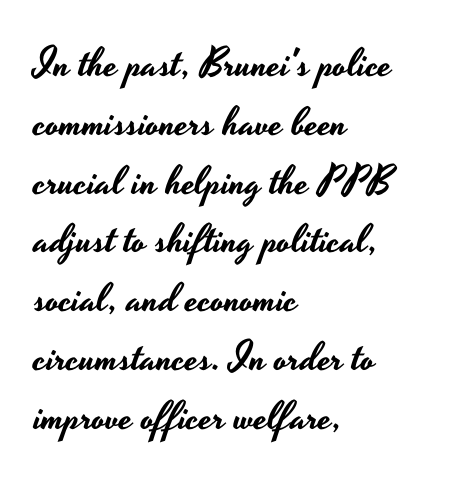
Clear beneath every line of the passage. Observe the ordinary spacing: letters are neighbours, not strangers. Visually the block forms a straight wall on the left and a jagged coastline on the right.
